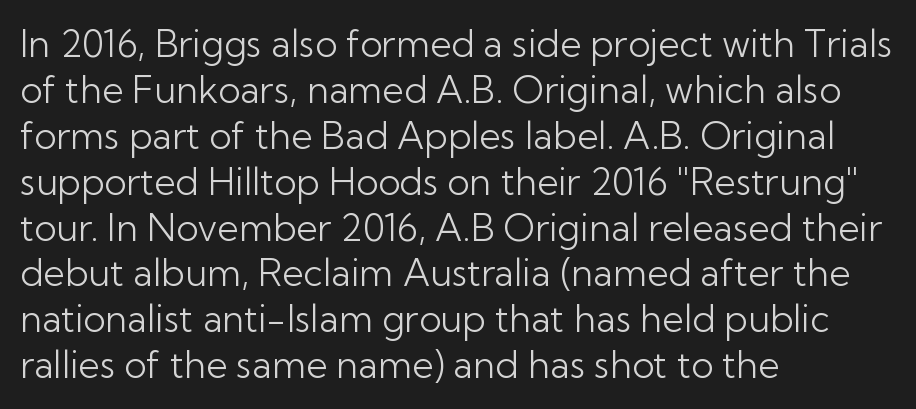
The image shows 37 px light sans-serif type, upright; set left-aligned, line spacing 1.24x, normal letter spacing, not underlined; low stroke contrast and a medium x-height.
